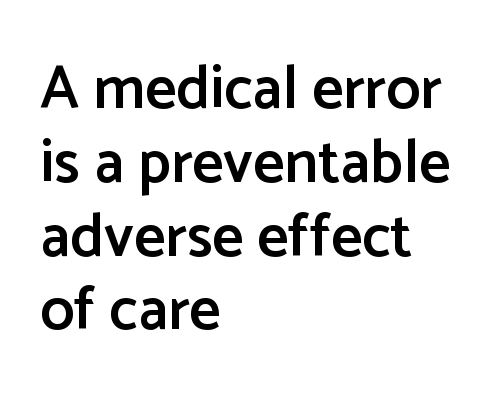
The image shows 61 px semibold sans-serif type, upright; set left-aligned, line spacing 1.21x, normal letter spacing, not underlined; low stroke contrast and a medium x-height.
